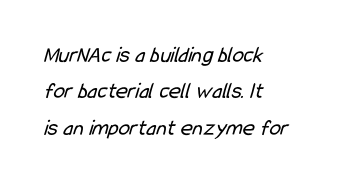
Q: Is the text bold? A: No.
Q: Is the text underlined? A: No.
Q: How is the paragraph aligned? A: Left-aligned.
Q: Is the spacing between letters normal or unusually wide? A: Normal.
Q: Is the spacing between lines tight, normal or loose? A: Normal.
